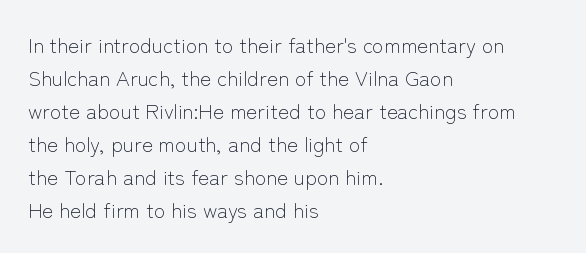
The image shows 21 px text type, upright; set left-aligned, normal line spacing (1.57x), normal letter spacing, not underlined.
